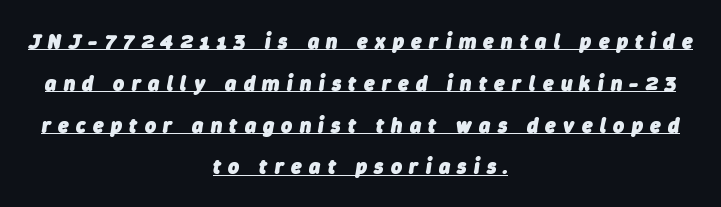
The image shows 21 px bold type, italic (leaning right); set centered, loose line spacing (1.99x), unusually wide letter spacing (+0.35 em), underlined.
